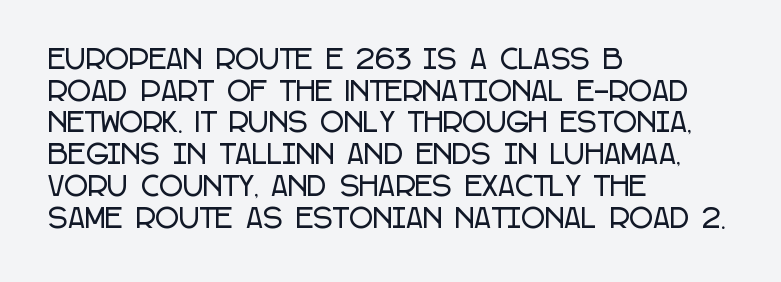
Q: Is the text italic (slanted)? A: No, it is upright.
Q: Is the text underlined? A: No.
Q: How is the paragraph aligned? A: Left-aligned.
Q: Is the spacing between letters normal or unusually wide? A: Normal.
